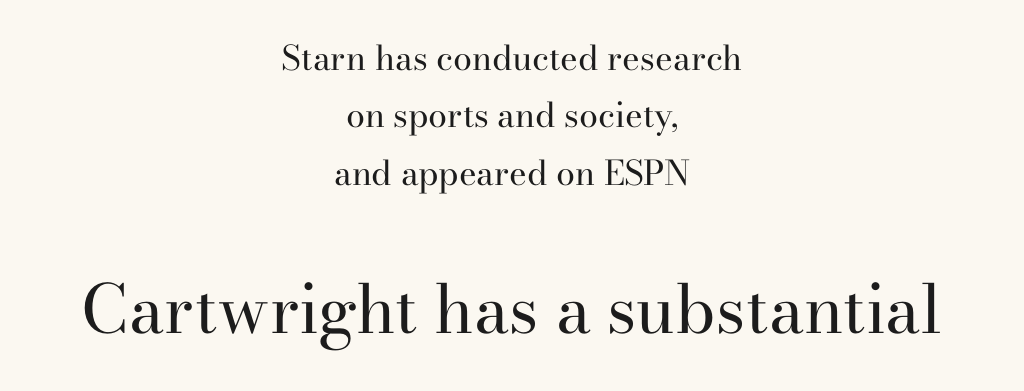
Note: smaller setting up top, larger setting below. Here the designer chose a conventional face with non-uniform glyph widths. Where is the straight margin? There isn't one; the lines are centered. Short note: letters normally spaced. Glance below the letters and you will spot only blank space.
